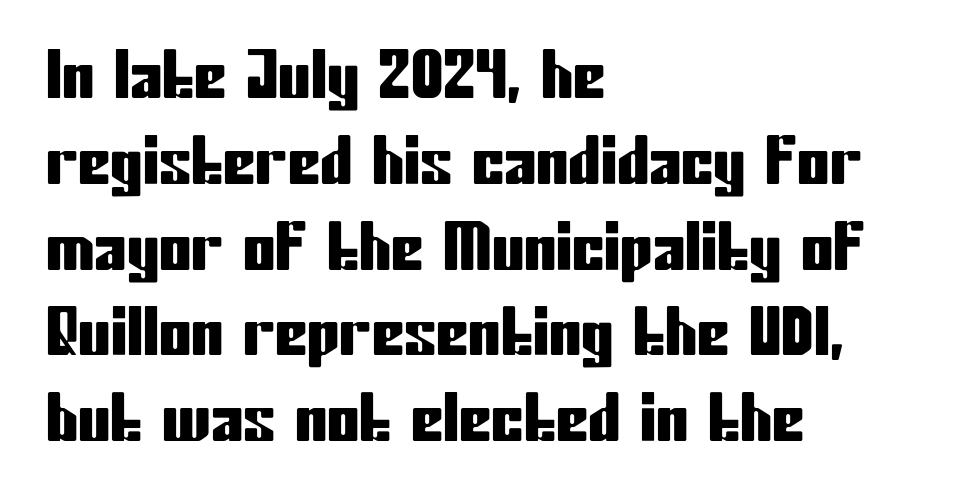
Here the glyphs are tracked normally, forming tight word shapes. The font family rendered here belongs to the sans-serif group. Decoration check: the copy has no underline. Looks like regular typesetting: each glyph gets only the width it needs. Short and long lines alike share a common starting point at left.
